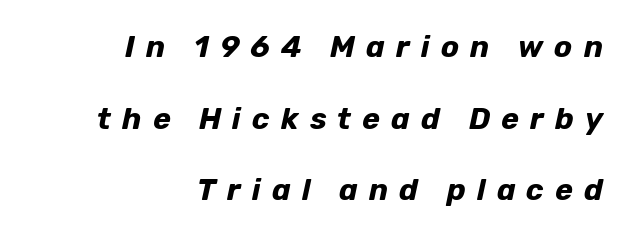
These lines are rendered in a variable-pitch font. The line texture is sparse and dotted thanks to wide tracking. The rendering uses a large line-height, opening up the rows. The setting favours the right margin, as signatures and pull-quotes sometimes do. Compared with an ordinary text face, these strokes are far heavier — a full bold. Underline: absent.
